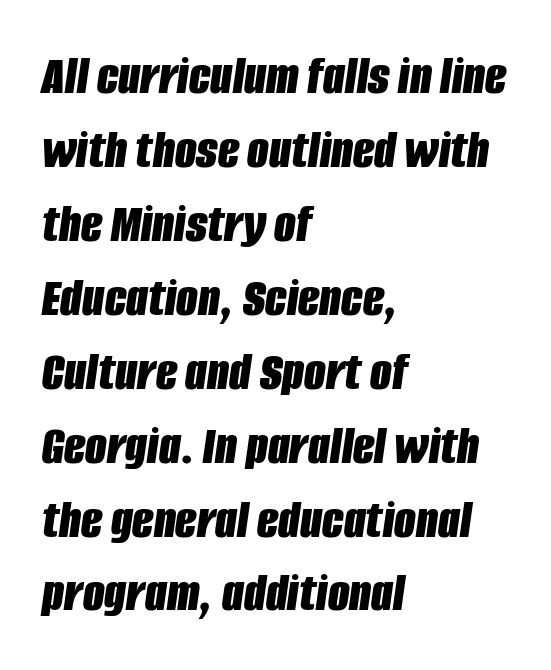
You could not count columns in this text — the font is proportionally spaced. Underline: absent. Leading matches the norm, producing a regular column. Pretty heavy lettering here — definitely bold. You can tell it's italic because the verticals aren't actually vertical. Leftover space on each line is placed entirely after the last word.
